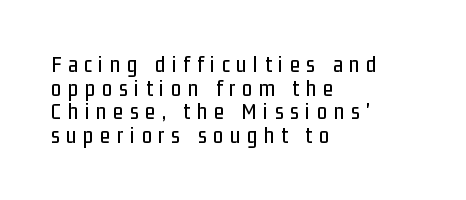
Does the copy run flush right? No — it runs flush left. Has an underline been added? It has not. Each word looks stretched out because of the extra space between its letters. It's the straight-up-and-down kind of type. Whoever set this chose condensed vertical rhythm over breathing room.
